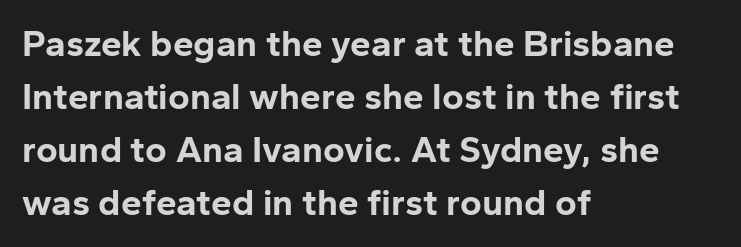
The image shows 37 px bold sans-serif type, upright; set left-aligned, normal line spacing (1.43x), normal letter spacing, not underlined; low stroke contrast and a medium x-height.
